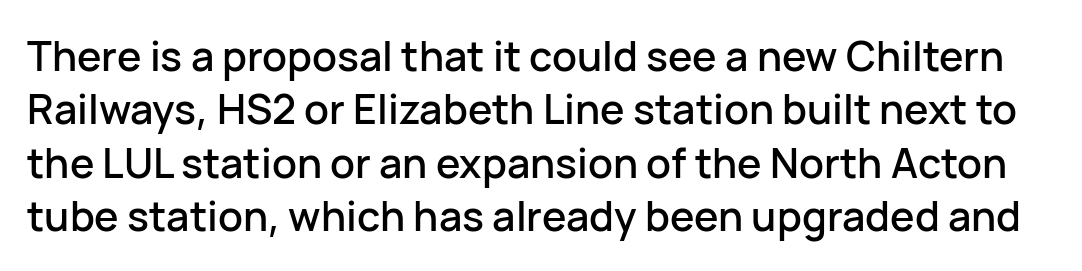
Q: Is the text italic (slanted)? A: No, it is upright.
Q: Is the typeface a serif or a sans-serif typeface? A: Sans-serif.
Q: Is the text underlined? A: No.
Q: Is the spacing between letters normal or unusually wide? A: Normal.
Q: Is the spacing between lines tight, normal or loose? A: Normal.
Q: Width (condensed, normal, or wide)? A: Normal.
Q: Stroke contrast? A: Low.
Q: x-height? A: Medium.
Q: Monospaced? A: No.
